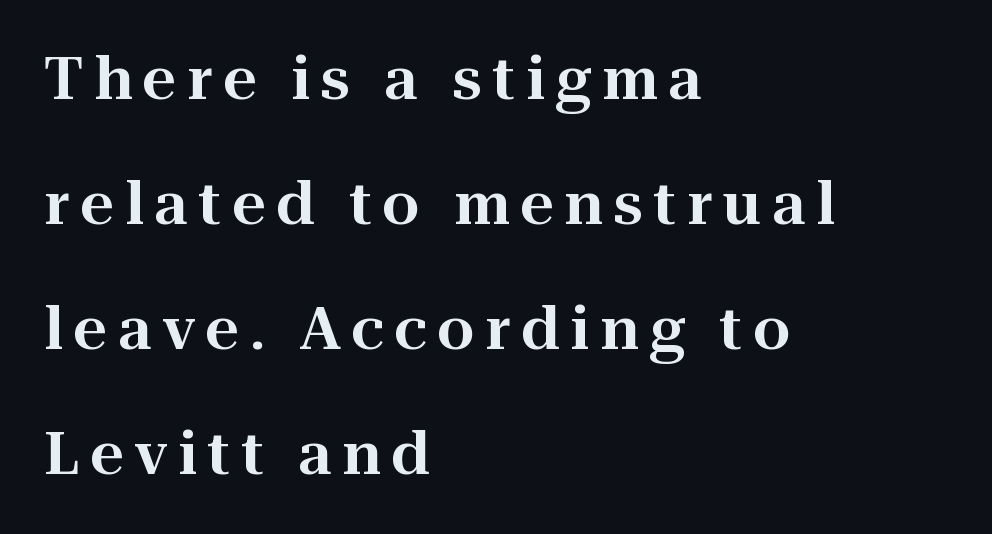
The image shows 59 px serif type, upright; set left-aligned, loose line spacing (2.12x), not underlined; high stroke contrast and a medium x-height.
